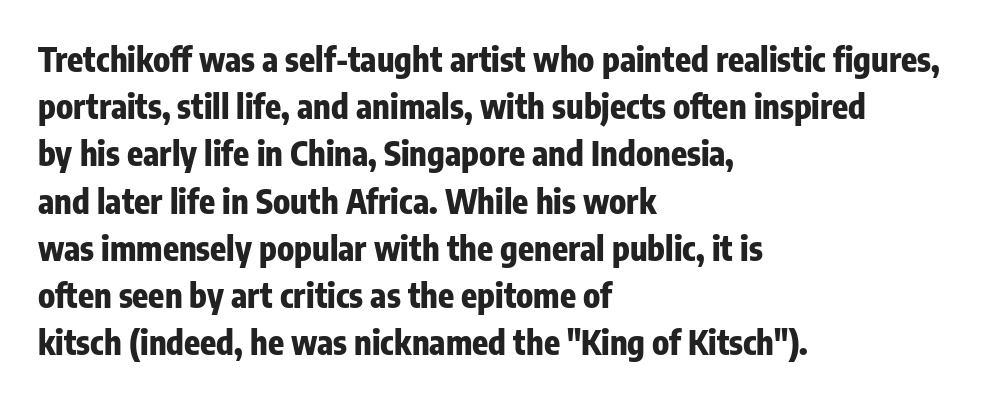
The image shows 33 px heavy, condensed sans-serif type, upright; set left-aligned, normal line spacing (1.43x), normal letter spacing, not underlined; low stroke contrast and a medium x-height.
